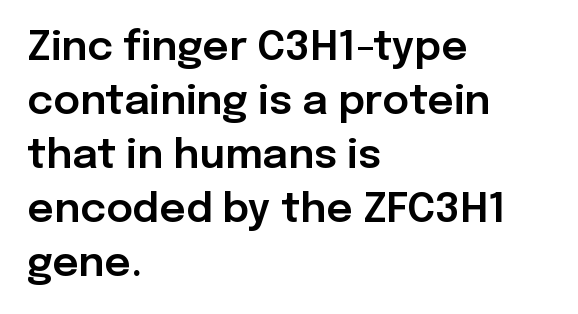
{"serif": "no", "italic": "no", "width": "normal", "stroke_contrast": "low", "x_height": "medium", "monospaced": "no", "underline": "no", "align": "left", "line_spacing": "normal", "line_spacing_ratio": 1.32, "letter_spacing": "normal", "letter_spacing_em": 0.0, "glyph_px": 41}
